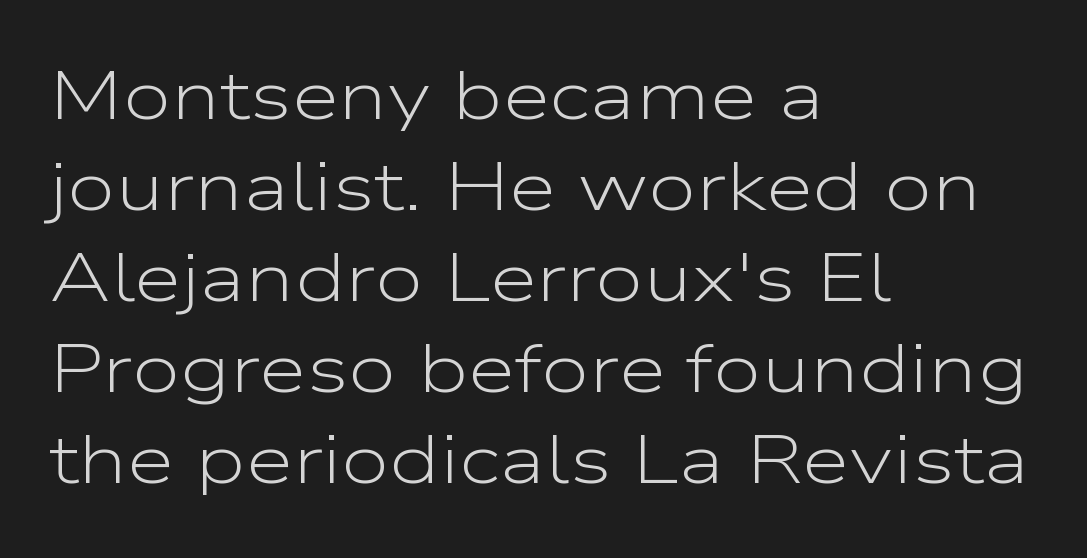
The image shows 69 px light, wide sans-serif type, upright; set left-aligned, normal line spacing (1.32x), normal letter spacing, not underlined; low stroke contrast and a medium x-height.
